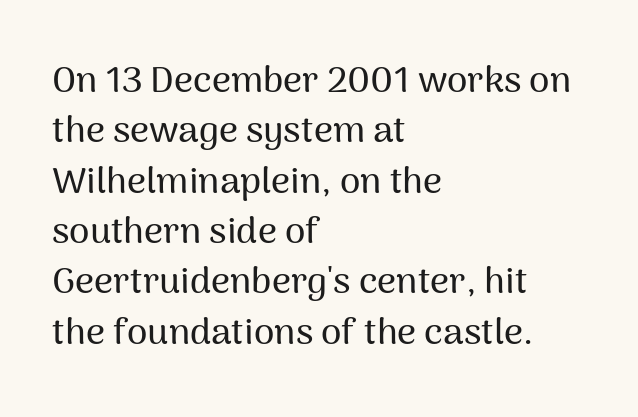
The gaps between neighbouring characters are ordinary and unremarkable. Posture: straight, roman, zero tilt. Compared with typical paragraphs, the rows here are spaced about the same. The foot of each line stays bare and open. The rag falls on the right side of this text block.
